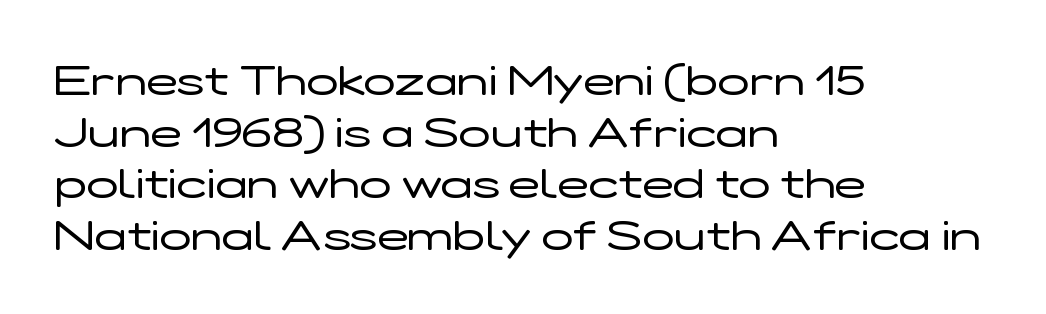
{"serif": "no", "italic": "no", "bold": "no", "weight": "regular", "width": "wide", "stroke_contrast": "low", "x_height": "medium", "monospaced": "no", "underline": "no", "align": "left", "line_spacing_ratio": 1.23, "letter_spacing": "normal", "letter_spacing_em": 0.0, "glyph_px": 42}
